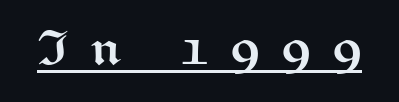
{"serif": "no", "italic": "no", "bold": "yes", "weight": "semibold", "width": "wide", "stroke_contrast": "medium", "x_height": "medium", "monospaced": "no", "underline": "yes", "letter_spacing": "wide", "letter_spacing_em": 0.45, "glyph_px": 49}
